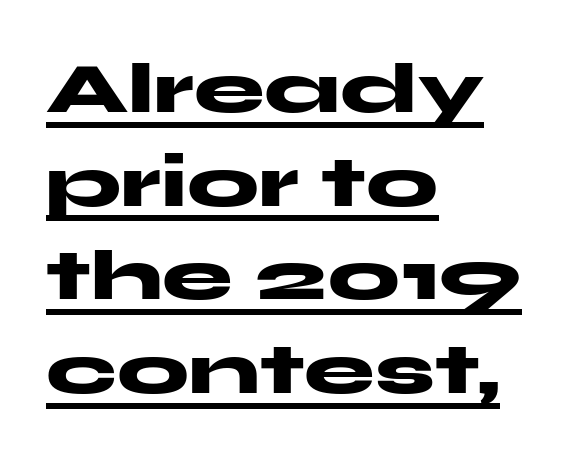
Line spacing here is normal. The designer went with a sans here, leaving each stem footless. The strokes are fattened all the way to bold. One-word summary of the alignment: left. The axis of the letterforms is exactly vertical.
